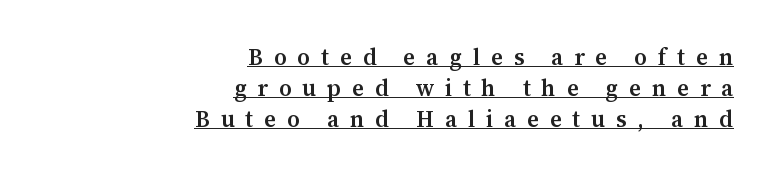
Q: Is the text bold? A: Semi-bold.
Q: Is the text italic (slanted)? A: No, it is upright.
Q: Is the text underlined? A: Yes.
Q: How is the paragraph aligned? A: Right-aligned.
Q: Is the spacing between letters normal or unusually wide? A: Unusually wide.
Q: Is the spacing between lines tight, normal or loose? A: Normal.
